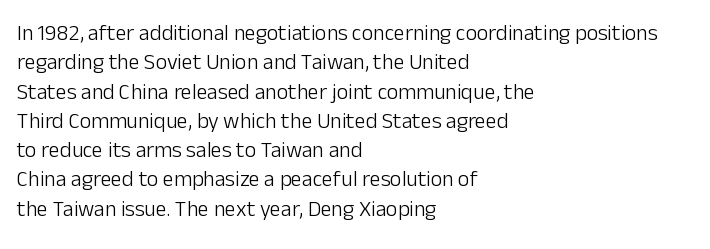
{"italic": "no", "bold": "no", "underline": "no", "align": "left", "line_spacing": "normal", "line_spacing_ratio": 1.33, "letter_spacing": "normal", "letter_spacing_em": 0.0, "glyph_px": 22}
